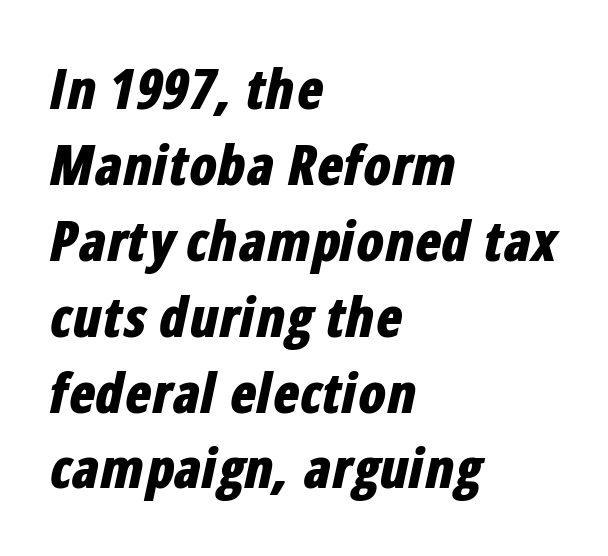
Its strokes are broad and dark, the hallmark of bold type. The lines sit at an ordinary, default distance from one another. The passage shown leans; its letterforms are oblique. Observe the ordinary spacing: letters are neighbours, not strangers. Casual observation: everything's shoved over to the left. Each row of text sits above clean, open space.
